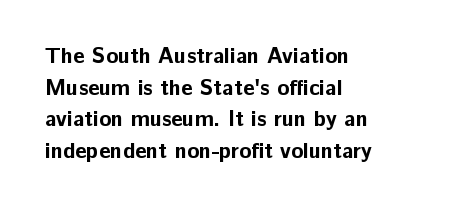
Q: Is the text bold? A: Yes.
Q: Is the text italic (slanted)? A: No, it is upright.
Q: Is the text underlined? A: No.
Q: How is the paragraph aligned? A: Left-aligned.
Q: Is the spacing between letters normal or unusually wide? A: Normal.
Q: Is the spacing between lines tight, normal or loose? A: Normal.
